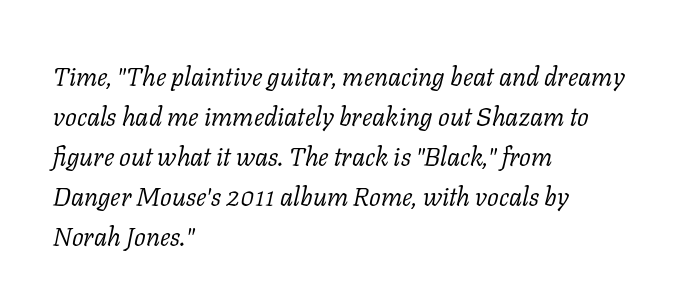
No chunkiness to these letters — they're not bold. The zone under the glyphs is completely vacant. Posture: slanted. The setting favours the left margin, as ordinary paragraphs usually do. Notice how descenders clear the ascenders below comfortably — that's standard leading.
